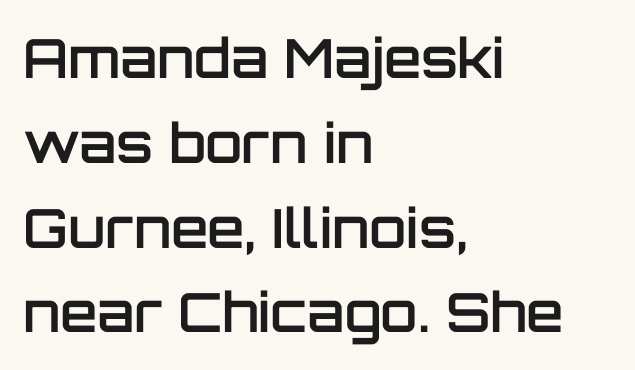
This sample uses an upright cut, with every glyph sitting square on the baseline. The space between consecutive lines is moderate. Left-aligned paragraph, ragged on the right. Spacing between characters is what you'd get straight out of the box.
